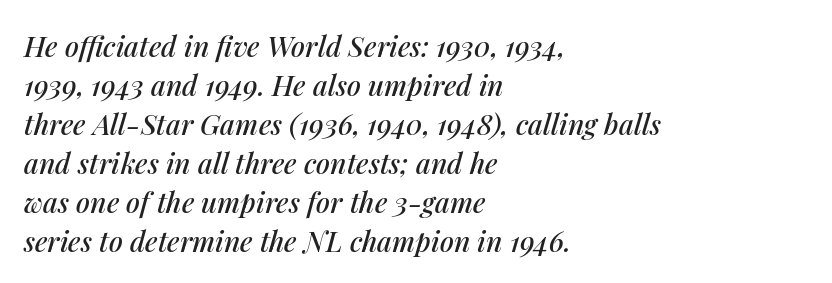
{"italic": "yes", "lean": "right", "slant_degrees": 14, "width": "normal", "stroke_contrast": "medium", "x_height": "medium", "monospaced": "no", "underline": "no", "align": "left", "line_spacing": "normal", "line_spacing_ratio": 1.39, "letter_spacing": "normal", "letter_spacing_em": 0.0, "glyph_px": 28}
